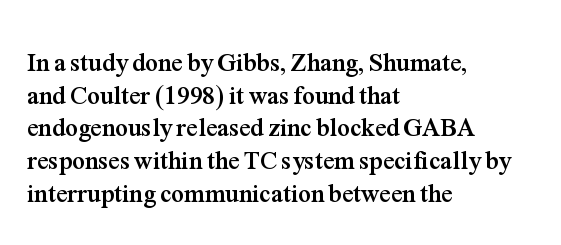
{"italic": "no", "bold": "yes", "underline": "no", "align": "left", "line_spacing": "normal", "line_spacing_ratio": 1.31, "letter_spacing": "normal", "letter_spacing_em": 0.0, "glyph_px": 25}
